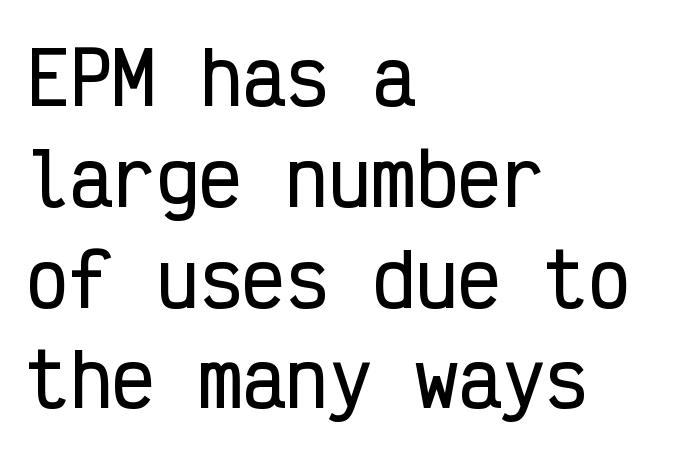
The image shows 72 px condensed sans-serif type, upright, monospaced; set left-aligned, normal line spacing (1.4x), normal letter spacing, not underlined; low stroke contrast and a medium x-height.
